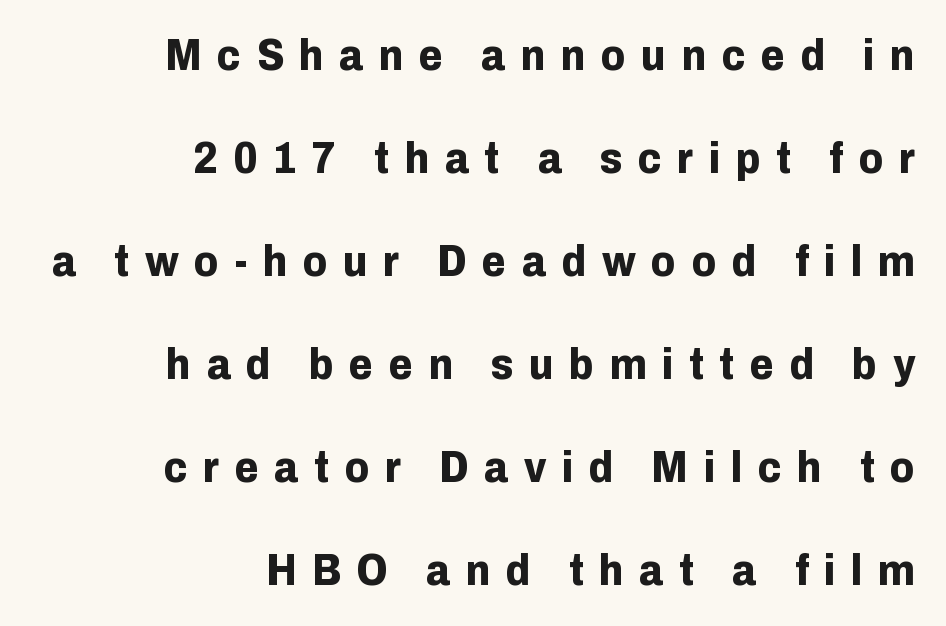
Q: Is the text bold? A: Yes.
Q: Is the text italic (slanted)? A: No, it is upright.
Q: Is the typeface a serif or a sans-serif typeface? A: Sans-serif.
Q: Is the text underlined? A: No.
Q: How is the paragraph aligned? A: Right-aligned.
Q: Is the spacing between letters normal or unusually wide? A: Unusually wide.
Q: Is the spacing between lines tight, normal or loose? A: Loose.
Q: Width (condensed, normal, or wide)? A: Normal.
Q: Stroke contrast? A: Low.
Q: x-height? A: Medium.
Q: Monospaced? A: No.
